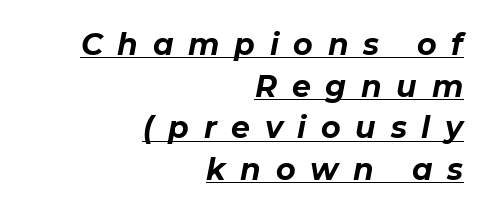
{"italic": "yes", "lean": "right", "slant_degrees": 11, "bold": "yes", "weight": "bold", "width": "normal", "stroke_contrast": "low", "x_height": "medium", "monospaced": "no", "underline": "yes", "align": "right", "line_spacing": "normal", "line_spacing_ratio": 1.39, "letter_spacing": "wide", "letter_spacing_em": 0.49, "glyph_px": 30}
